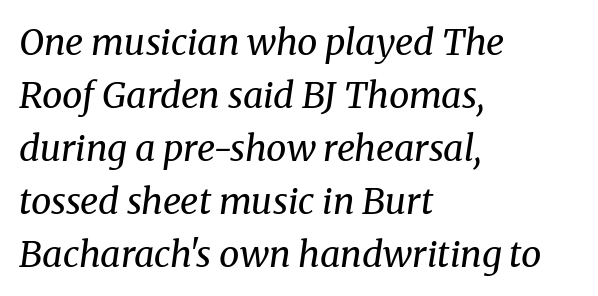
Q: Is the text bold? A: No.
Q: Is the text italic (slanted)? A: Yes, it leans right by about 8 degrees.
Q: Is the typeface a serif or a sans-serif typeface? A: Serif.
Q: Is the text underlined? A: No.
Q: How is the paragraph aligned? A: Left-aligned.
Q: Is the spacing between letters normal or unusually wide? A: Normal.
Q: Is the spacing between lines tight, normal or loose? A: Normal.
Q: Width (condensed, normal, or wide)? A: Normal.
Q: Stroke contrast? A: Medium.
Q: x-height? A: Medium.
Q: Monospaced? A: No.
